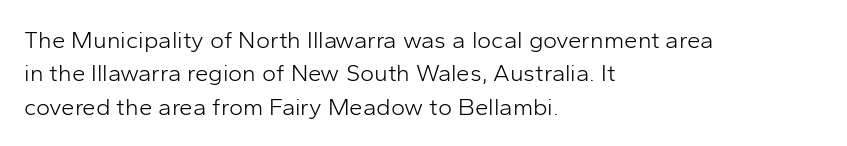
{"italic": "no", "bold": "no", "underline": "no", "align": "left", "line_spacing": "normal", "line_spacing_ratio": 1.39, "letter_spacing": "normal", "letter_spacing_em": 0.0, "glyph_px": 24}
